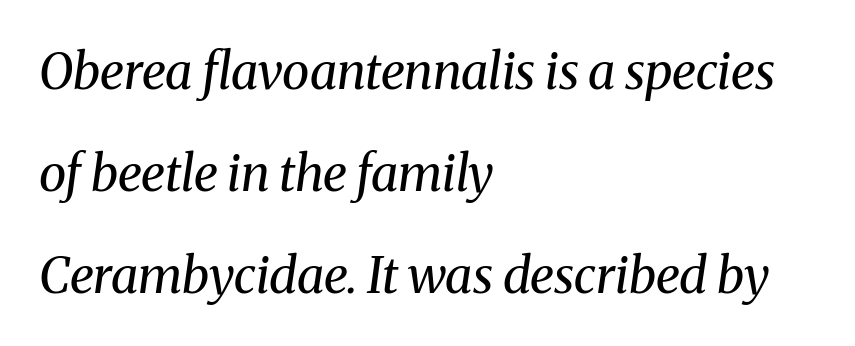
This rendering leaves character spacing at its baseline value. The type family on display is of the serif kind. Interline gaps are noticeably wide in this sample. The rendering uses natural spacing where letterforms have individual widths. These glyphs show unthickened strokes, regular width or finer. This is oblique type, the kind used for emphasis or titles.
